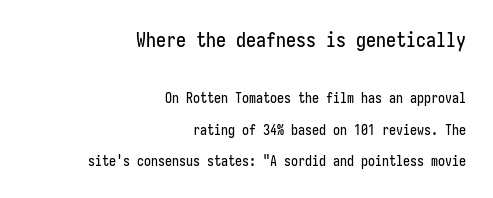
{"italic": "no", "underline": "no", "align": "right", "line_spacing": "loose", "line_spacing_ratio": 2.28, "letter_spacing": "normal", "letter_spacing_em": 0.0, "larger_block": "first", "size_ratio": 1.43, "glyph_px": 20}
